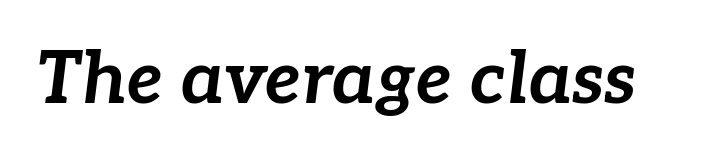
The image shows 73 px bold type, italic (leaning right); set normal letter spacing, not underlined; low stroke contrast and a medium x-height.
